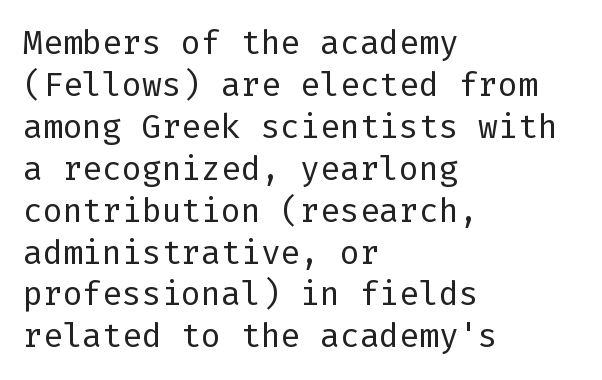
Q: Is the text bold? A: No.
Q: Is the text italic (slanted)? A: No, it is upright.
Q: Is the typeface a serif or a sans-serif typeface? A: Sans-serif.
Q: Is the text underlined? A: No.
Q: How is the paragraph aligned? A: Left-aligned.
Q: Is the spacing between letters normal or unusually wide? A: Normal.
Q: Is the spacing between lines tight, normal or loose? A: Normal.
Q: Width (condensed, normal, or wide)? A: Normal.
Q: Stroke contrast? A: Low.
Q: x-height? A: Medium.
